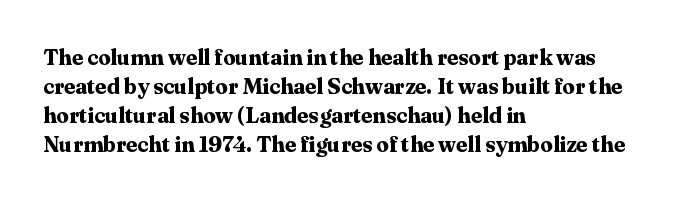
I'd describe the lettering as bold — thick and assertive. Line starts are locked; line ends wander. Nope, not italic — everything's standing straight. Only glyphs here, with clear space below each row.
